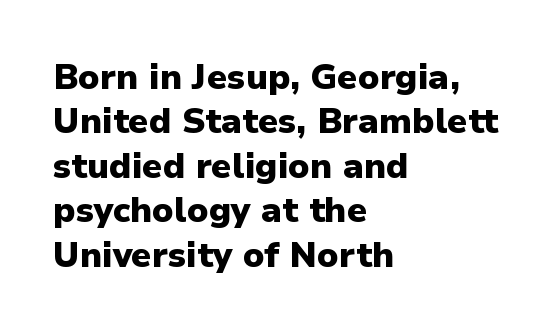
Q: Is the text bold? A: Yes.
Q: Is the text italic (slanted)? A: No, it is upright.
Q: Is the typeface a serif or a sans-serif typeface? A: Sans-serif.
Q: Is the text underlined? A: No.
Q: How is the paragraph aligned? A: Left-aligned.
Q: Is the spacing between letters normal or unusually wide? A: Normal.
Q: Is the spacing between lines tight, normal or loose? A: Normal.
Q: Width (condensed, normal, or wide)? A: Normal.
Q: Stroke contrast? A: Low.
Q: x-height? A: Medium.
Q: Monospaced? A: No.
